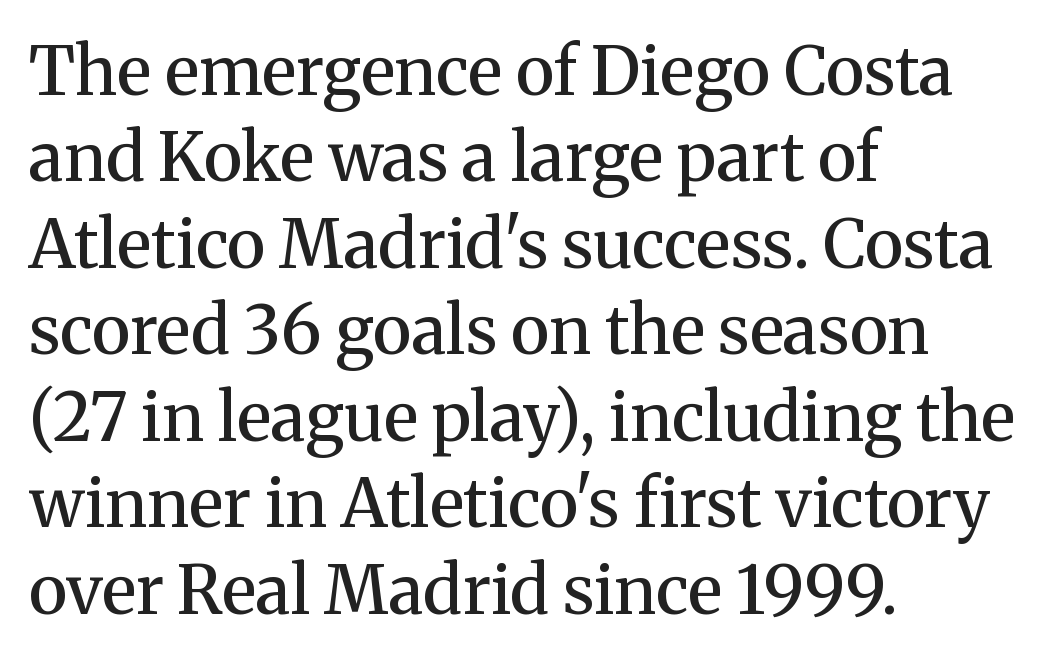
{"serif": "yes", "italic": "no", "bold": "semi", "weight": "semibold", "width": "normal", "stroke_contrast": "medium", "x_height": "medium", "monospaced": "no", "underline": "no", "align": "left", "line_spacing": "normal", "line_spacing_ratio": 1.29, "letter_spacing": "normal", "letter_spacing_em": 0.0, "glyph_px": 67}
